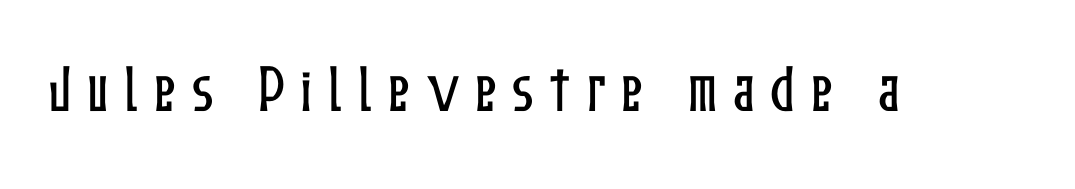
Letter spacing: wide. Proportional: the letters do not fall into vertical columns. Any mark beneath the type? The region is blank. A typesetter would mark this as roman, not italic.
